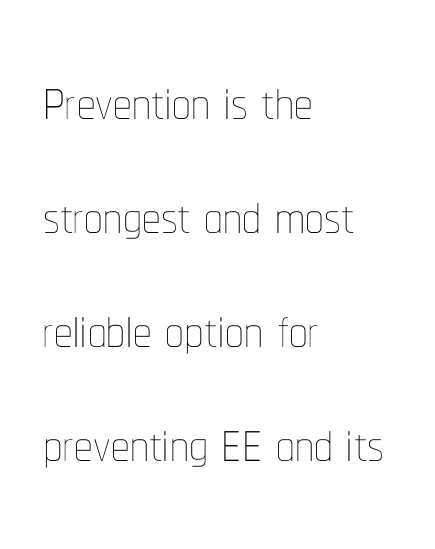
The image shows 74 px thin, condensed type, upright; set left-aligned, normal line spacing (1.54x), normal letter spacing, not underlined; low stroke contrast and a medium x-height.
